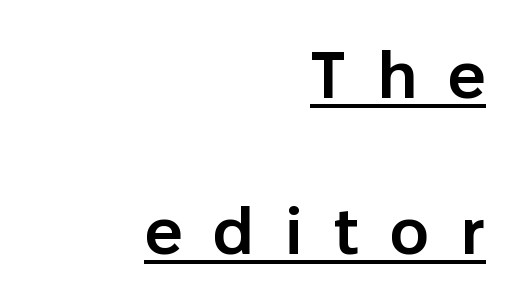
{"serif": "no", "italic": "no", "bold": "semi", "weight": "semibold", "width": "normal", "stroke_contrast": "low", "x_height": "medium", "monospaced": "no", "underline": "yes", "align": "right", "line_spacing": "loose", "line_spacing_ratio": 2.36, "letter_spacing": "wide", "letter_spacing_em": 0.47, "glyph_px": 66}
